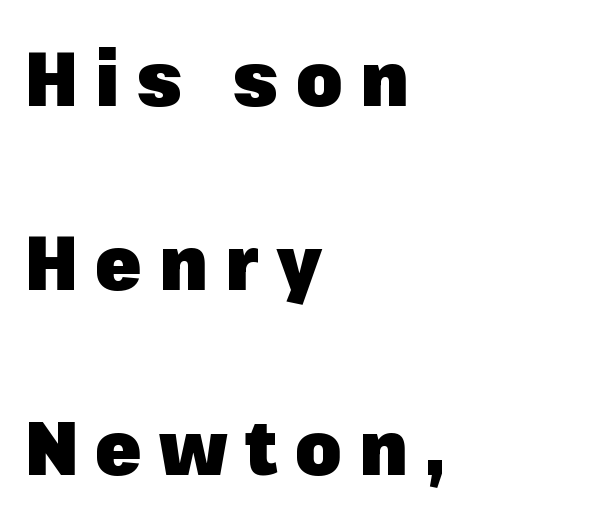
{"serif": "no", "italic": "no", "bold": "yes", "weight": "heavy", "width": "normal", "stroke_contrast": "low", "x_height": "medium", "monospaced": "no", "underline": "no", "align": "left", "line_spacing": "loose", "line_spacing_ratio": 2.46, "letter_spacing": "wide", "letter_spacing_em": 0.23, "glyph_px": 75}
